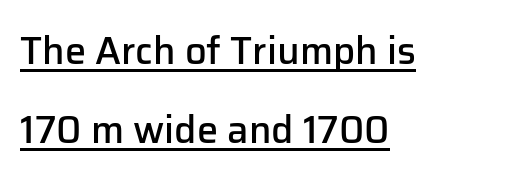
The image shows 38 px semibold sans-serif type, upright; set left-aligned, loose line spacing (2.09x), normal letter spacing, underlined; low stroke contrast and a medium x-height.
